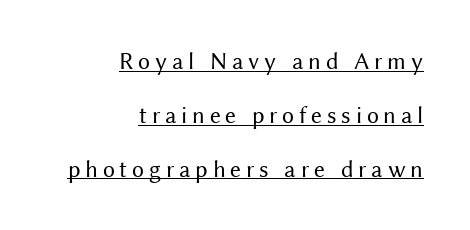
{"italic": "no", "bold": "no", "underline": "yes", "align": "right", "line_spacing": "loose", "line_spacing_ratio": 2.24, "letter_spacing": "wide", "letter_spacing_em": 0.2, "glyph_px": 24}
